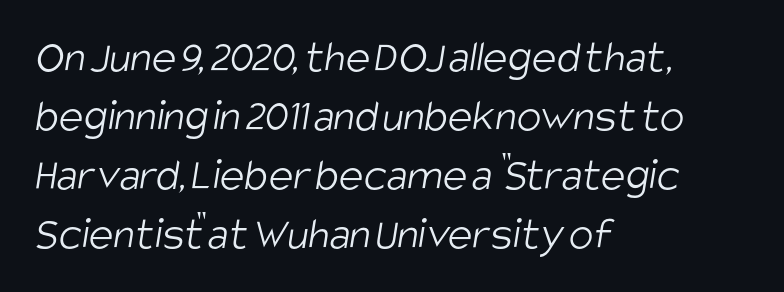
{"serif": "no", "bold": "no", "weight": "light", "width": "condensed", "stroke_contrast": "low", "x_height": "large", "monospaced": "no", "underline": "no", "align": "left", "line_spacing": "normal", "line_spacing_ratio": 1.28, "letter_spacing": "normal", "letter_spacing_em": 0.0, "glyph_px": 46}
